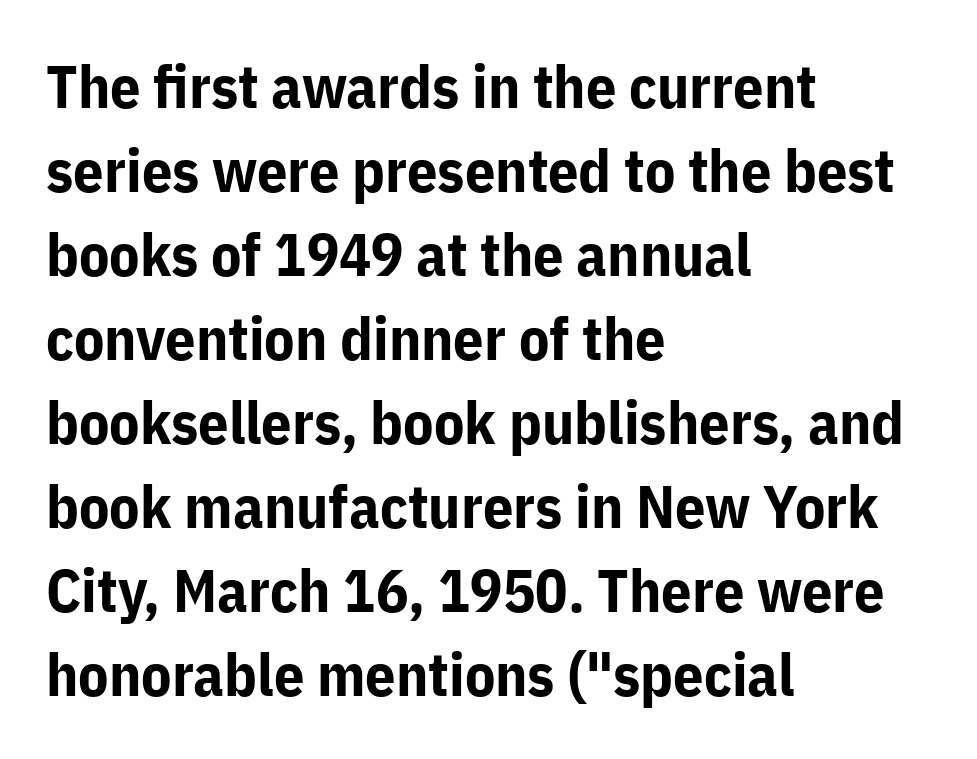
Q: Is the text bold? A: Yes.
Q: Is the text italic (slanted)? A: No, it is upright.
Q: Is the typeface a serif or a sans-serif typeface? A: Sans-serif.
Q: Is the text underlined? A: No.
Q: How is the paragraph aligned? A: Left-aligned.
Q: Is the spacing between letters normal or unusually wide? A: Normal.
Q: Is the spacing between lines tight, normal or loose? A: Normal.
Q: Width (condensed, normal, or wide)? A: Normal.
Q: Stroke contrast? A: Low.
Q: x-height? A: Medium.
Q: Monospaced? A: No.
